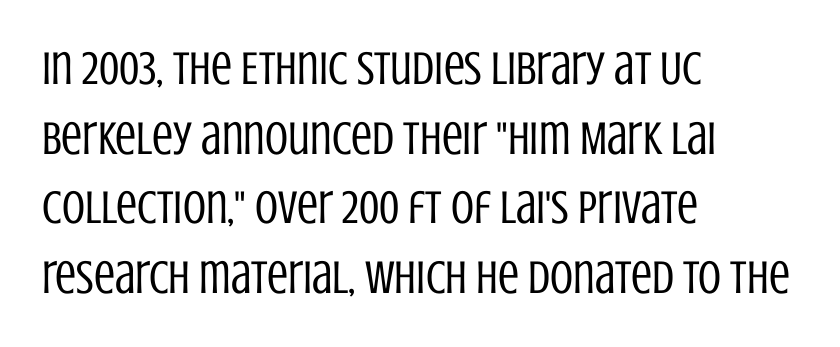
The image shows 47 px regular-weight, condensed sans-serif type, upright; set left-aligned, normal line spacing (1.48x), normal letter spacing, not underlined; low stroke contrast and a large x-height.
